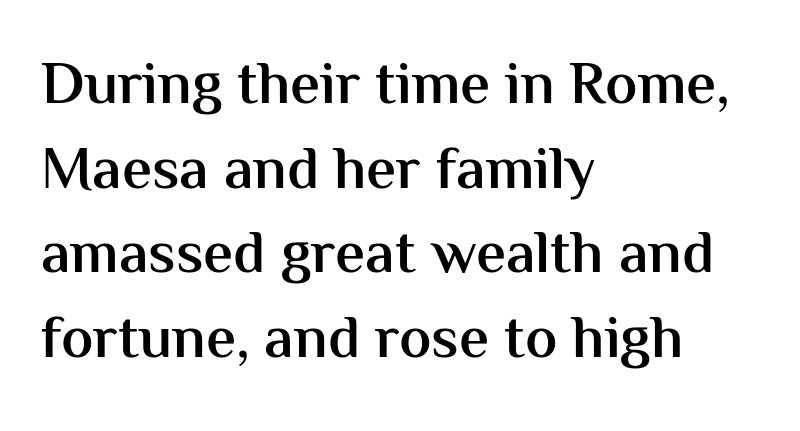
{"serif": "no", "italic": "no", "bold": "semi", "weight": "semibold", "width": "normal", "stroke_contrast": "medium", "x_height": "medium", "monospaced": "no", "underline": "no", "align": "left", "line_spacing": "normal", "line_spacing_ratio": 1.41, "letter_spacing": "normal", "letter_spacing_em": 0.0, "glyph_px": 60}
